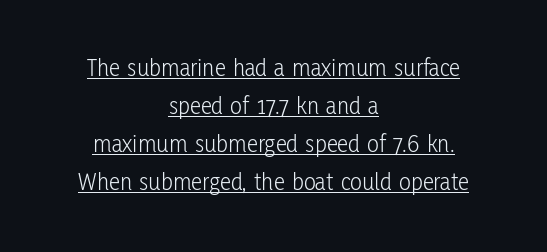
{"italic": "no", "bold": "no", "underline": "yes", "align": "center", "line_spacing": "normal", "line_spacing_ratio": 1.52, "letter_spacing": "normal", "letter_spacing_em": 0.0, "glyph_px": 25}
